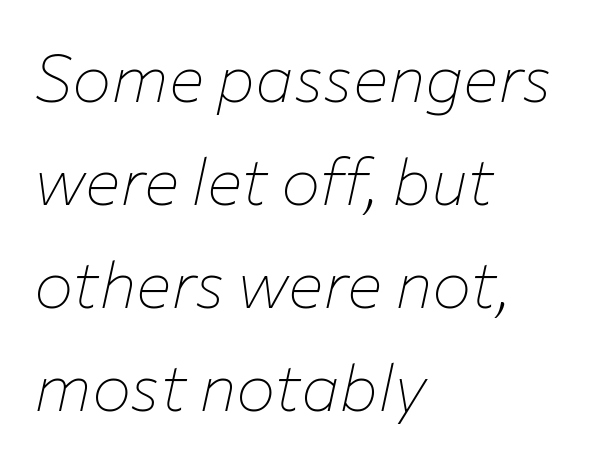
Q: Is the text bold? A: No.
Q: Is the text italic (slanted)? A: Yes, it leans right by about 12 degrees.
Q: Is the text underlined? A: No.
Q: How is the paragraph aligned? A: Left-aligned.
Q: Is the spacing between letters normal or unusually wide? A: Normal.
Q: Is the spacing between lines tight, normal or loose? A: Normal.
Q: Width (condensed, normal, or wide)? A: Normal.
Q: Stroke contrast? A: Low.
Q: x-height? A: Medium.
Q: Monospaced? A: No.
